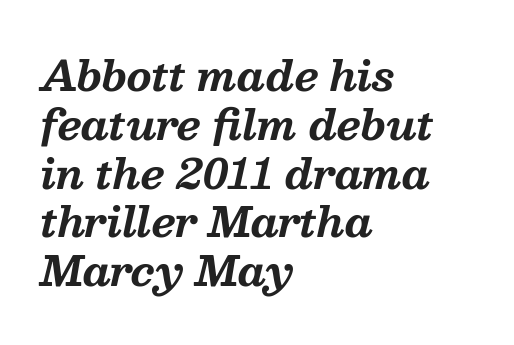
The image shows 40 px bold serif type, italic (leaning right); set left-aligned, line spacing 1.22x, normal letter spacing, not underlined; medium stroke contrast and a medium x-height.
